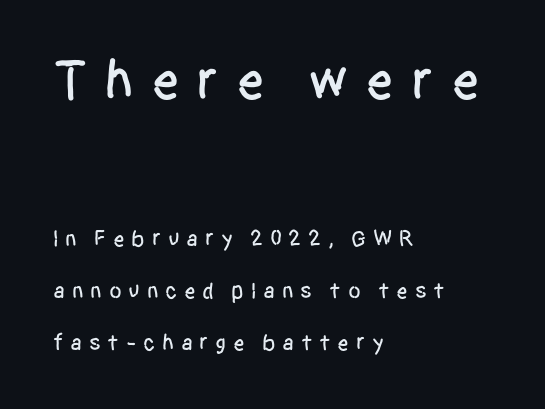
Q: Is the text italic (slanted)? A: No, it is upright.
Q: Is the typeface a serif or a sans-serif typeface? A: Sans-serif.
Q: Is the text underlined? A: No.
Q: How is the paragraph aligned? A: Left-aligned.
Q: Is the spacing between letters normal or unusually wide? A: Unusually wide.
Q: Is the spacing between lines tight, normal or loose? A: Loose.
Q: Which block of text is set in a larger size, the first (top) or the second (bottom)? A: The first (top) one.
Q: Width (condensed, normal, or wide)? A: Condensed.
Q: Stroke contrast? A: Low.
Q: x-height? A: Large.
Q: Monospaced? A: No.
